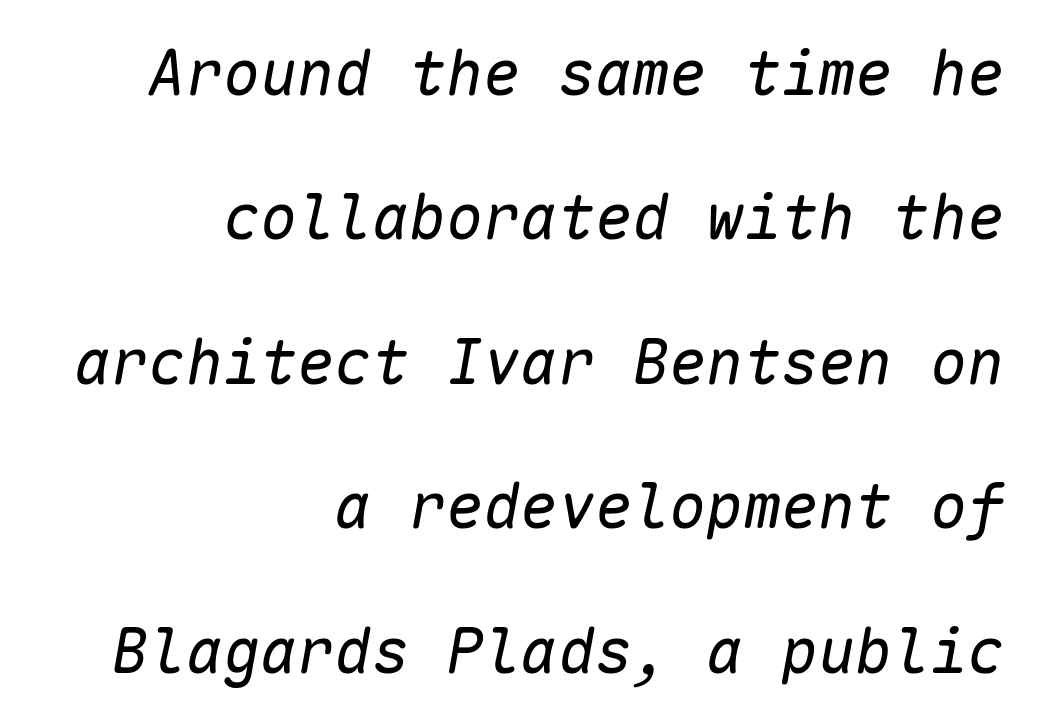
The image shows 62 px regular-weight type, italic (leaning right), monospaced; set right-aligned, loose line spacing (2.33x), normal letter spacing, not underlined; low stroke contrast and a medium x-height.
